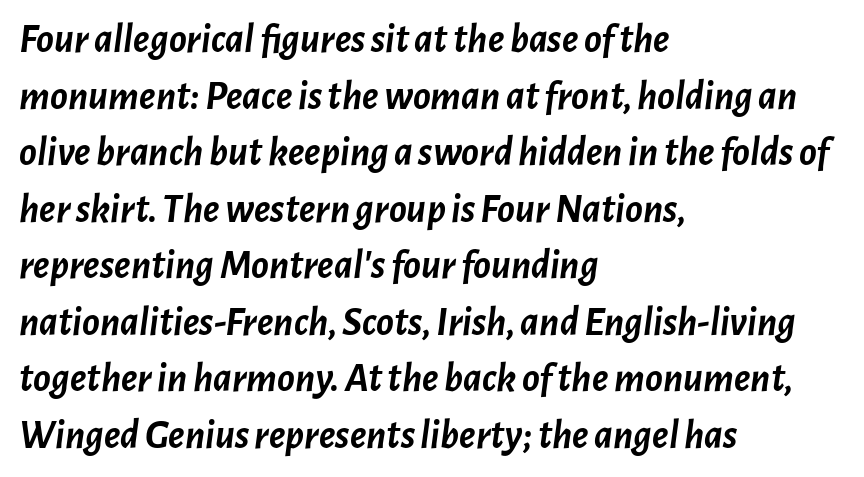
The image shows 41 px semibold type, italic (leaning right); set left-aligned, normal line spacing (1.38x), normal letter spacing, not underlined; low stroke contrast and a medium x-height.
